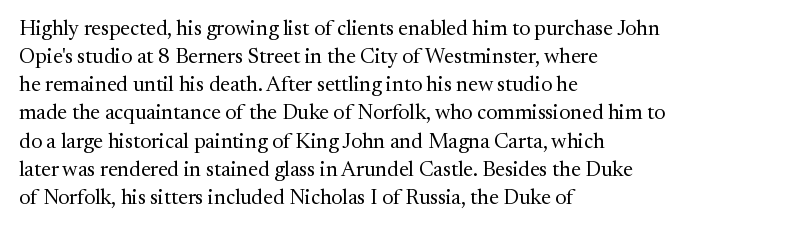
{"italic": "no", "bold": "no", "underline": "no", "align": "left", "line_spacing": "normal", "line_spacing_ratio": 1.34, "letter_spacing": "normal", "letter_spacing_em": 0.0, "glyph_px": 21}
